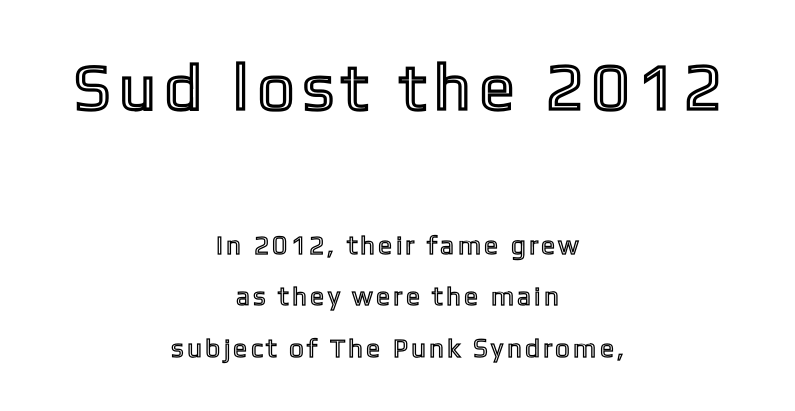
The image shows 65 px condensed type, upright; set centered, loose line spacing (1.98x), unusually wide letter spacing (+0.2 em), not underlined; the first (top) block is 2.5x larger; a medium x-height.
